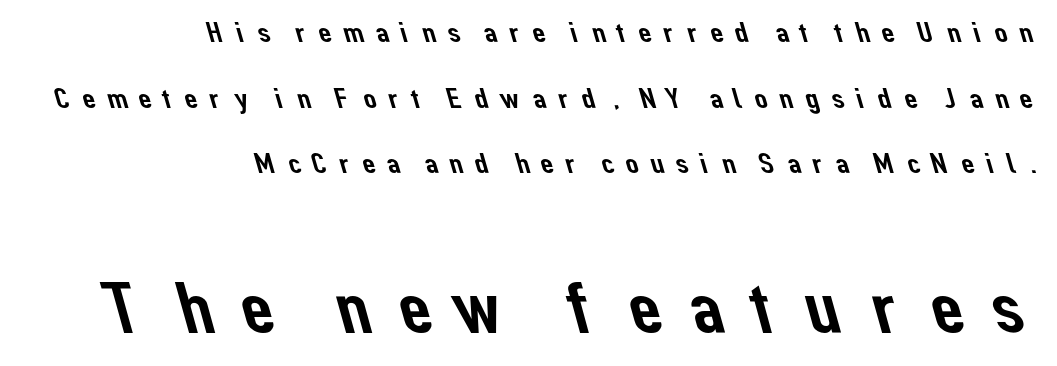
{"serif": "no", "width": "normal", "stroke_contrast": "low", "x_height": "medium", "monospaced": "no", "underline": "no", "align": "right", "line_spacing": "loose", "line_spacing_ratio": 2.26, "letter_spacing": "wide", "letter_spacing_em": 0.29, "larger_block": "second", "size_ratio": 2.52, "glyph_px": 73}
